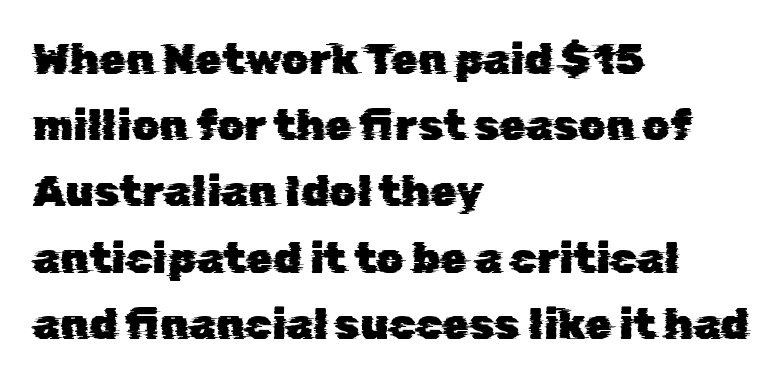
{"serif": "no", "width": "normal", "stroke_contrast": "low", "x_height": "medium", "monospaced": "no", "underline": "no", "align": "left", "line_spacing": "normal", "line_spacing_ratio": 1.54, "letter_spacing": "normal", "letter_spacing_em": 0.0, "glyph_px": 43}
